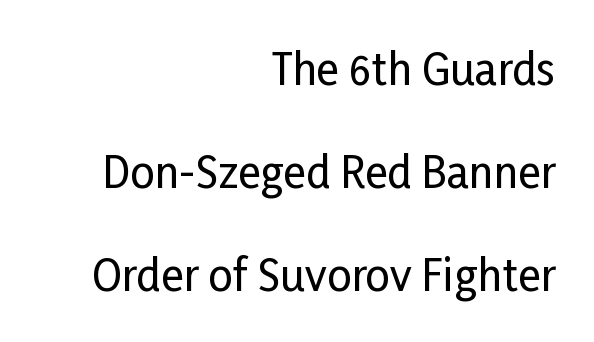
Q: Is the text italic (slanted)? A: No, it is upright.
Q: Is the typeface a serif or a sans-serif typeface? A: Sans-serif.
Q: Is the text underlined? A: No.
Q: How is the paragraph aligned? A: Right-aligned.
Q: Is the spacing between letters normal or unusually wide? A: Normal.
Q: Is the spacing between lines tight, normal or loose? A: Loose.
Q: Width (condensed, normal, or wide)? A: Condensed.
Q: Stroke contrast? A: Low.
Q: x-height? A: Medium.
Q: Monospaced? A: No.
